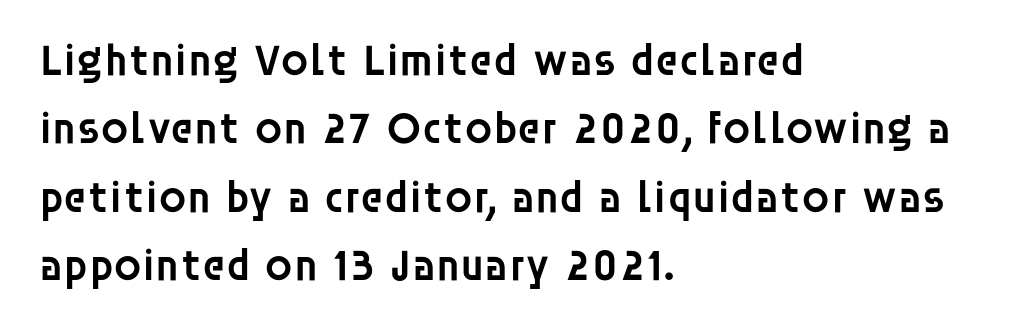
Q: Is the text bold? A: Semi-bold.
Q: Is the text italic (slanted)? A: No, it is upright.
Q: Is the typeface a serif or a sans-serif typeface? A: Sans-serif.
Q: Is the text underlined? A: No.
Q: How is the paragraph aligned? A: Left-aligned.
Q: Is the spacing between letters normal or unusually wide? A: Normal.
Q: Is the spacing between lines tight, normal or loose? A: Normal.
Q: Width (condensed, normal, or wide)? A: Normal.
Q: Stroke contrast? A: Low.
Q: x-height? A: Large.
Q: Monospaced? A: No.
